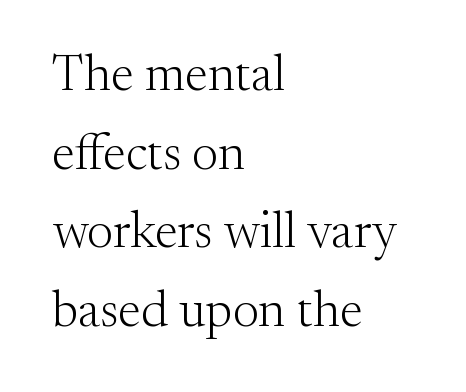
The image shows 51 px light serif type, upright; set left-aligned, normal line spacing (1.54x), normal letter spacing, not underlined; medium stroke contrast and a small x-height.
